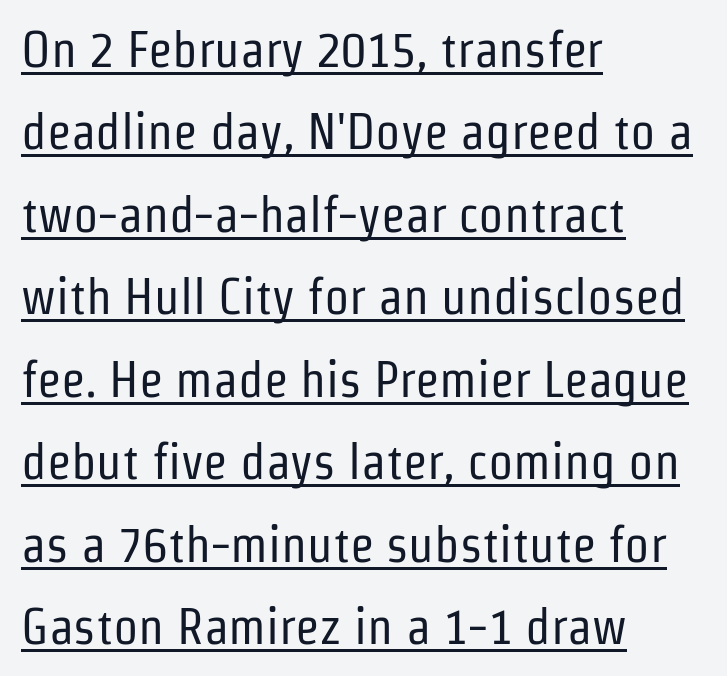
The image shows 50 px regular-weight, condensed sans-serif type, upright; set left-aligned, normal line spacing (1.65x), normal letter spacing, underlined; low stroke contrast and a medium x-height.
